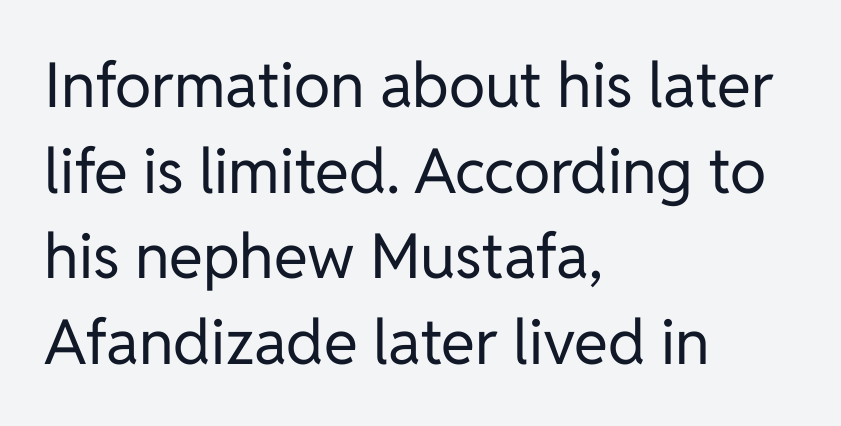
Is the letter spacing exaggerated? No — it looks like the ordinary default. Classification — sans serif. Proportional: the letters do not fall into vertical columns. The rows are spaced the way most documents space them. Is there any slant? The stems are plumb.
